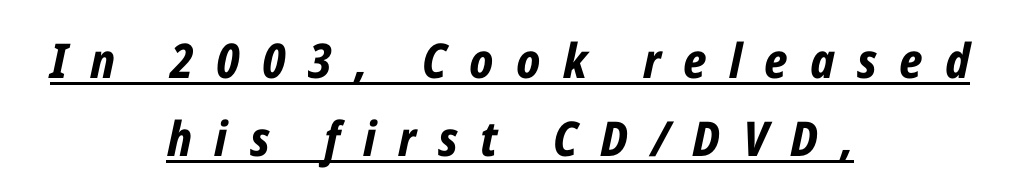
{"italic": "yes", "lean": "right", "slant_degrees": 12, "bold": "yes", "weight": "bold", "width": "condensed", "stroke_contrast": "low", "x_height": "medium", "monospaced": "no", "underline": "yes", "align": "center", "line_spacing": "normal", "line_spacing_ratio": 1.63, "letter_spacing": "wide", "letter_spacing_em": 0.47, "glyph_px": 48}
